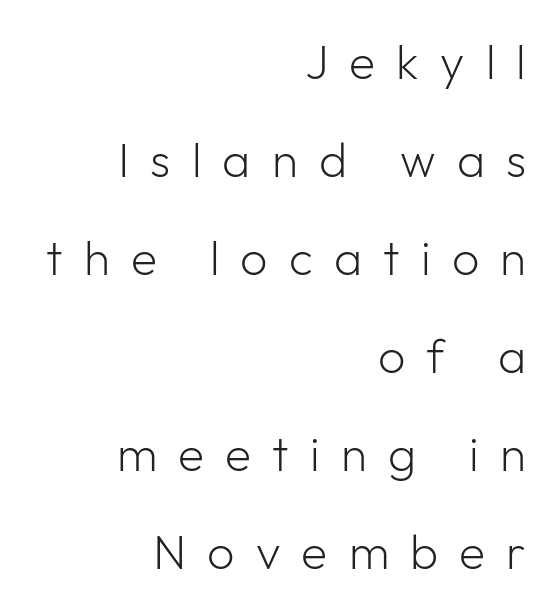
{"serif": "no", "italic": "no", "bold": "no", "weight": "light", "width": "normal", "stroke_contrast": "low", "x_height": "medium", "monospaced": "no", "underline": "no", "align": "right", "line_spacing": "loose", "line_spacing_ratio": 2.04, "letter_spacing": "wide", "letter_spacing_em": 0.44, "glyph_px": 48}
